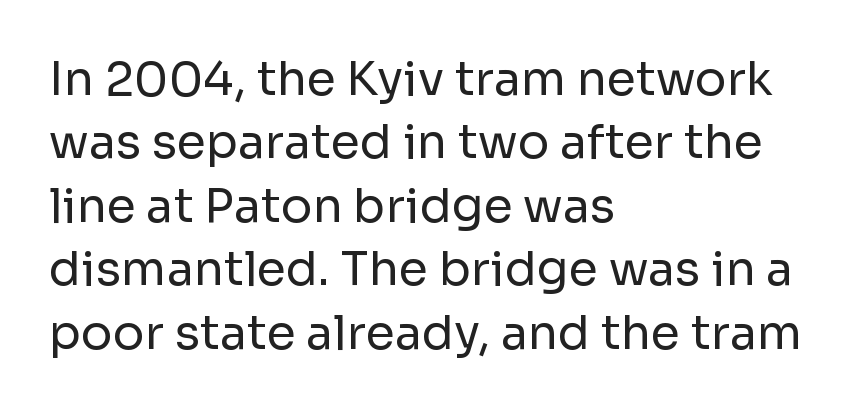
The image shows 47 px regular-weight sans-serif type, upright; set left-aligned, normal line spacing (1.35x), normal letter spacing, not underlined; low stroke contrast and a medium x-height.
